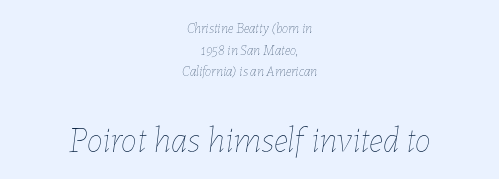
Bigger letters appear in the bottom chunk; the top chunk is reduced. Tracking here is standard; glyphs follow each other at the usual distance. The string is rendered with underlining switched off. The cut favours lightness, reaching ordinary text weight at its darkest. The face used here is proportionally spaced, like ordinary book or web type. The rendering uses a moderate line-height, typical for paragraphs.
